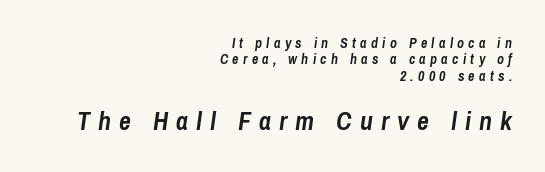
The image shows 26 px bold type, italic (leaning right); set right-aligned, line spacing 1.17x, unusually wide letter spacing (+0.31 em), not underlined; the second (bottom) block is 1.86x larger.
